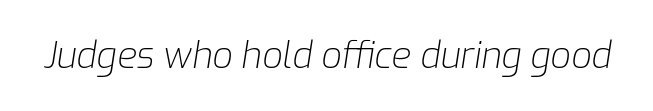
{"italic": "yes", "lean": "right", "slant_degrees": 9, "bold": "no", "weight": "light", "width": "normal", "stroke_contrast": "low", "x_height": "medium", "monospaced": "no", "underline": "no", "letter_spacing": "normal", "letter_spacing_em": 0.0, "glyph_px": 36}
